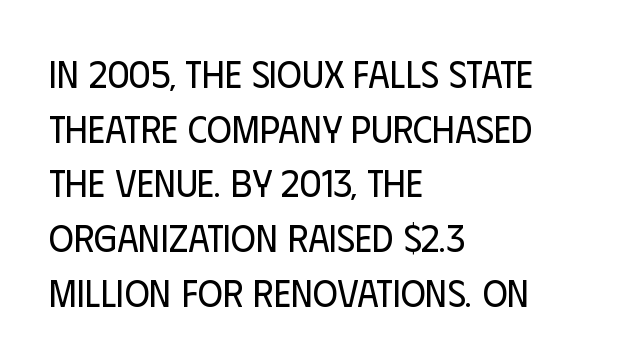
Notice how descenders clear the ascenders below comfortably — that's standard leading. Type style note: lacks serifs. Compared with typical body copy, the letter spacing here is the same. Characters remain perfectly vertical along every line.
